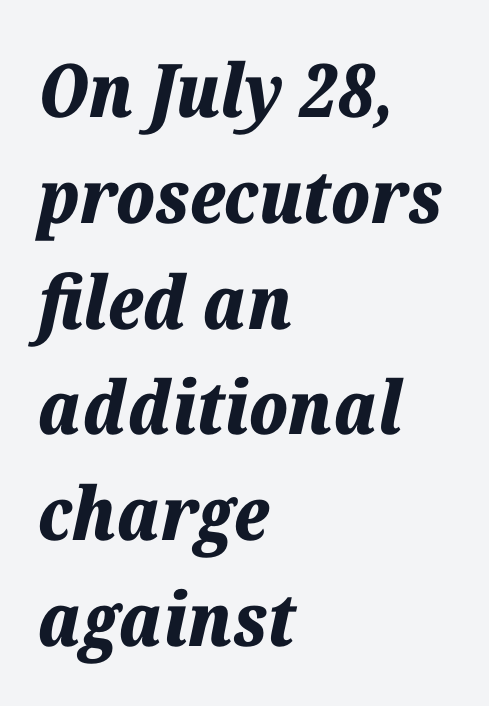
Q: Is the text bold? A: Yes.
Q: Is the text italic (slanted)? A: Yes, it leans right by about 12 degrees.
Q: Is the text underlined? A: No.
Q: How is the paragraph aligned? A: Left-aligned.
Q: Is the spacing between letters normal or unusually wide? A: Normal.
Q: Is the spacing between lines tight, normal or loose? A: Normal.
Q: Width (condensed, normal, or wide)? A: Normal.
Q: Stroke contrast? A: Low.
Q: x-height? A: Medium.
Q: Monospaced? A: No.
